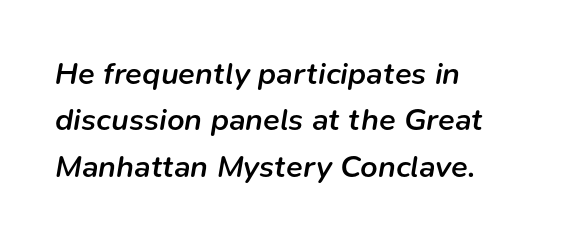
The image shows 31 px semibold type, italic (leaning right); set left-aligned, normal line spacing (1.5x), normal letter spacing, not underlined; low stroke contrast and a medium x-height.
